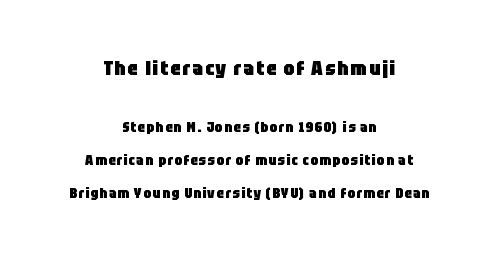
The image shows 20 px bold type, upright; set centered, loose line spacing (2.35x), not underlined; the first (top) block is 1.43x larger.
